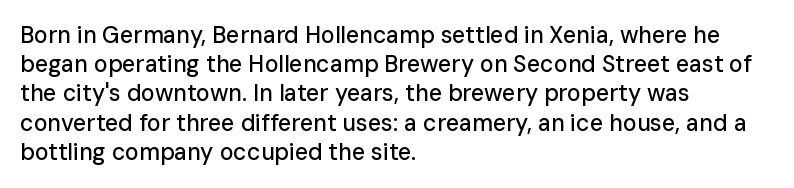
The image shows 23 px text type, upright; set left-aligned, normal line spacing (1.27x), normal letter spacing, not underlined.
